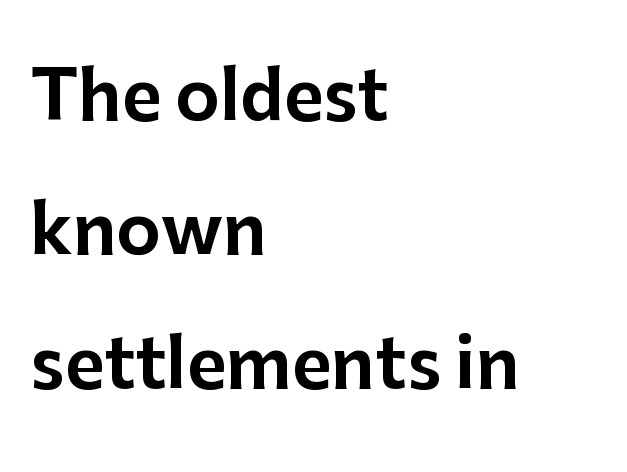
The image shows 68 px sans-serif type, upright; set left-aligned, loose line spacing (1.97x), normal letter spacing, not underlined; low stroke contrast and a medium x-height.
